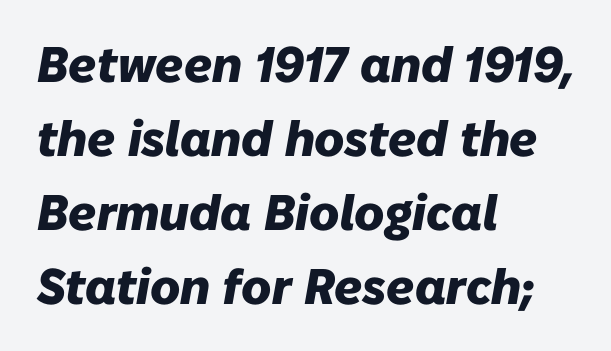
{"italic": "yes", "lean": "right", "slant_degrees": 10, "bold": "yes", "weight": "heavy", "width": "normal", "stroke_contrast": "low", "x_height": "medium", "monospaced": "no", "underline": "no", "align": "left", "line_spacing": "normal", "line_spacing_ratio": 1.48, "letter_spacing": "normal", "letter_spacing_em": 0.0, "glyph_px": 50}
